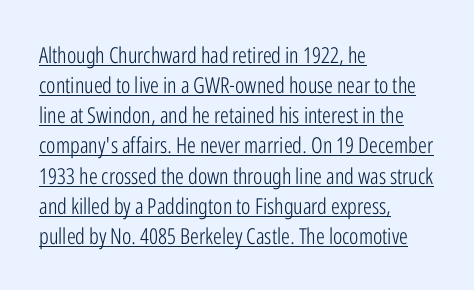
The image shows 22 px text type, upright; set left-aligned, normal line spacing (1.37x), normal letter spacing, underlined.
